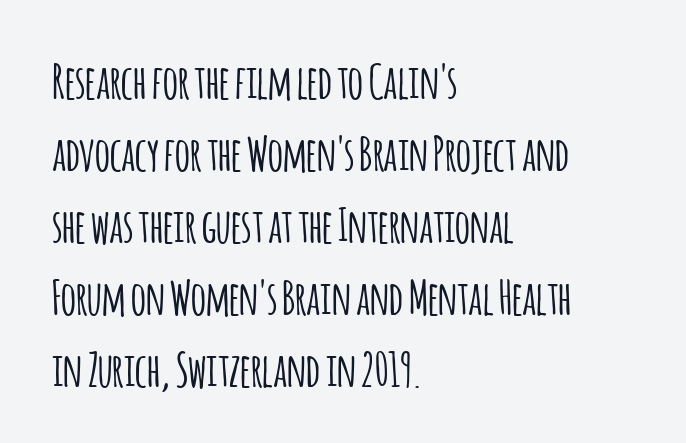
{"serif": "no", "italic": "no", "width": "condensed", "stroke_contrast": "low", "x_height": "large", "monospaced": "no", "underline": "no", "align": "left", "line_spacing": "normal", "line_spacing_ratio": 1.53, "letter_spacing": "normal", "letter_spacing_em": 0.0, "glyph_px": 47}
